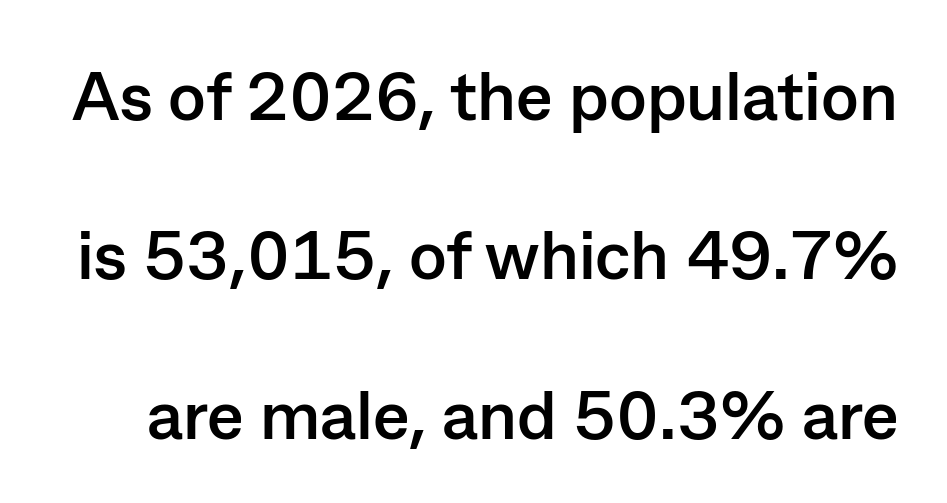
Does the leading feel generous? Absolutely, it's lavish. This rendering leaves character spacing at its baseline value. Character widths vary here, with narrow letters taking less room than wide ones. A full-strength bold gives these letters their thick strokes. Note: no serifs on the glyphs.
